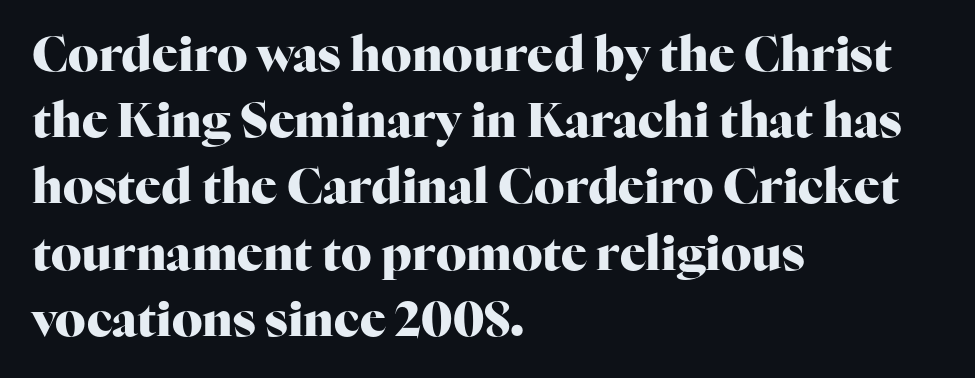
Q: Is the text bold? A: Yes.
Q: Is the text italic (slanted)? A: No, it is upright.
Q: Is the typeface a serif or a sans-serif typeface? A: Serif.
Q: Is the text underlined? A: No.
Q: How is the paragraph aligned? A: Left-aligned.
Q: Is the spacing between letters normal or unusually wide? A: Normal.
Q: Is the spacing between lines tight, normal or loose? A: Normal.
Q: Width (condensed, normal, or wide)? A: Normal.
Q: Stroke contrast? A: High.
Q: x-height? A: Medium.
Q: Monospaced? A: No.
